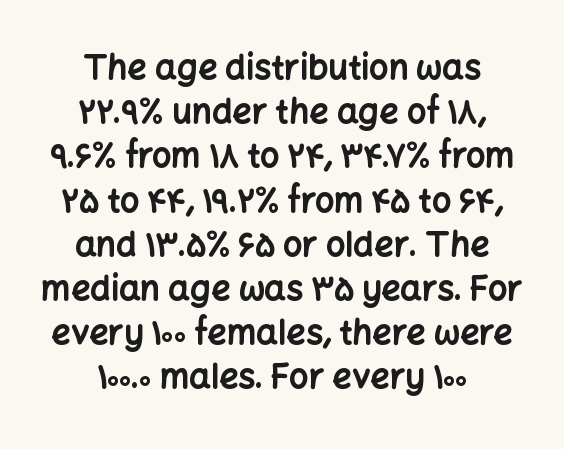
The image shows 34 px bold sans-serif type, upright; set centered, normal line spacing (1.3x), normal letter spacing, not underlined; low stroke contrast and a medium x-height.
